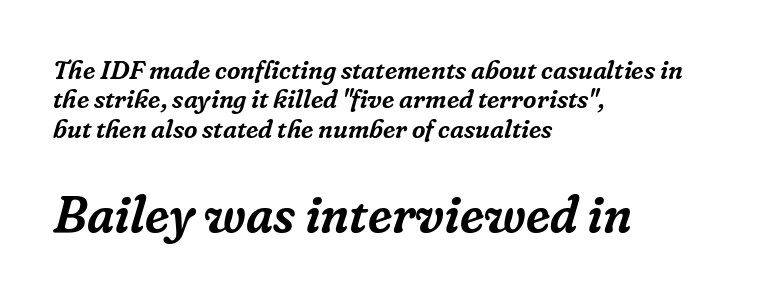
Q: Is the text italic (slanted)? A: Yes, it leans right by about 16 degrees.
Q: Is the typeface a serif or a sans-serif typeface? A: Serif.
Q: Is the text underlined? A: No.
Q: How is the paragraph aligned? A: Left-aligned.
Q: Is the spacing between letters normal or unusually wide? A: Normal.
Q: Is the spacing between lines tight, normal or loose? A: Tight.
Q: Which block of text is set in a larger size, the first (top) or the second (bottom)? A: The second (bottom) one.
Q: Width (condensed, normal, or wide)? A: Normal.
Q: Stroke contrast? A: Low.
Q: x-height? A: Medium.
Q: Monospaced? A: No.
